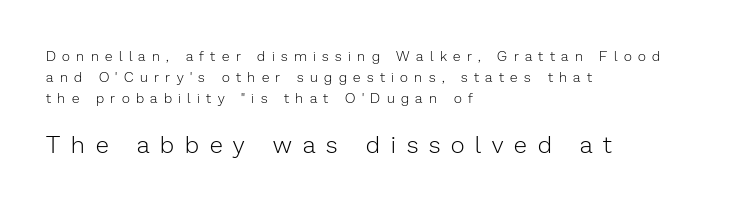
{"italic": "no", "bold": "no", "underline": "no", "align": "left", "line_spacing": "normal", "line_spacing_ratio": 1.5, "letter_spacing": "wide", "letter_spacing_em": 0.46, "larger_block": "second", "size_ratio": 1.71, "glyph_px": 24}
